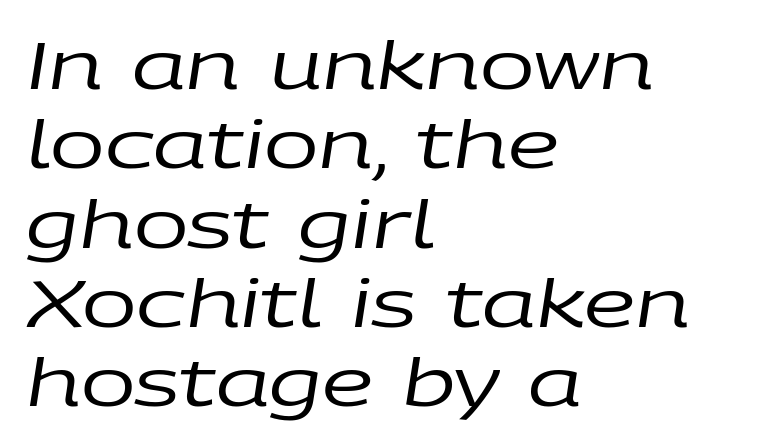
{"italic": "yes", "lean": "right", "slant_degrees": 9, "bold": "no", "weight": "regular", "width": "wide", "stroke_contrast": "low", "x_height": "large", "monospaced": "no", "underline": "no", "align": "left", "line_spacing_ratio": 1.22, "letter_spacing": "normal", "letter_spacing_em": 0.0, "glyph_px": 65}
